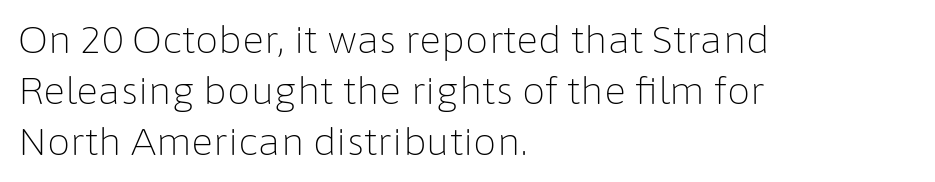
The image shows 37 px light sans-serif type, upright; set left-aligned, normal line spacing (1.38x), normal letter spacing, not underlined; low stroke contrast and a medium x-height.
